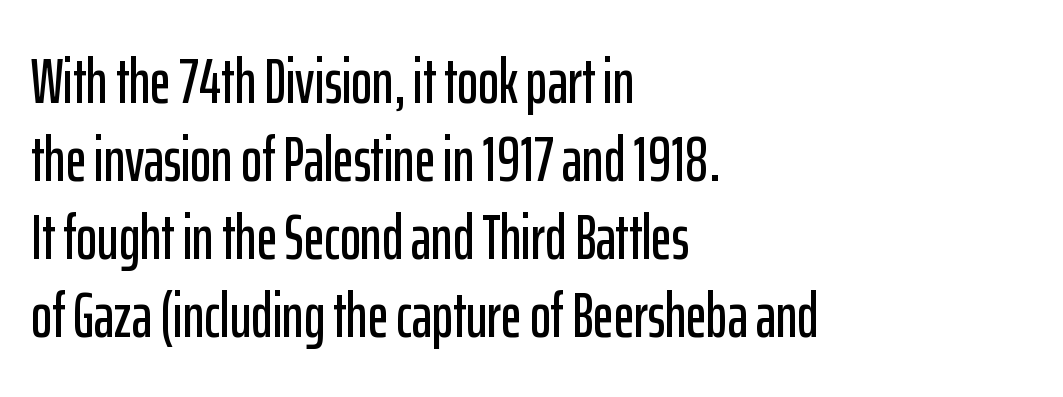
Left-aligned paragraph, ragged on the right. Check where the strokes stop: nothing finishes them off — pure sans. The tracking reads as untouched default to a designer's eye. You could not count columns in this text — the font is proportionally spaced.
